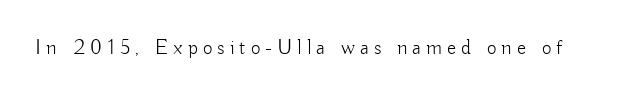
Weight class: somewhere from thin through regular. Posture: straight, roman, zero tilt. Beneath every word, the page is bare. Glyph-to-glyph distance is far greater than everyday printed text.
